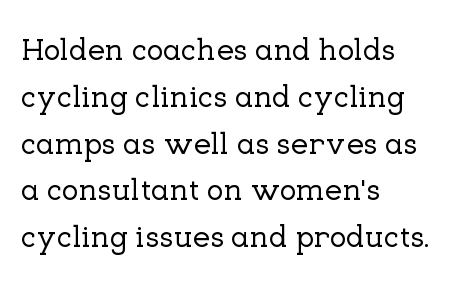
These lines are set flush left with a ragged right edge. The axis of the letterforms is exactly vertical. Each letter keeps its own natural width here, so spacing adapts to shape. Underlining? Definitely not there. Students, observe: this is what conventionally led text looks like. There is no visible air inserted between adjacent glyphs.
